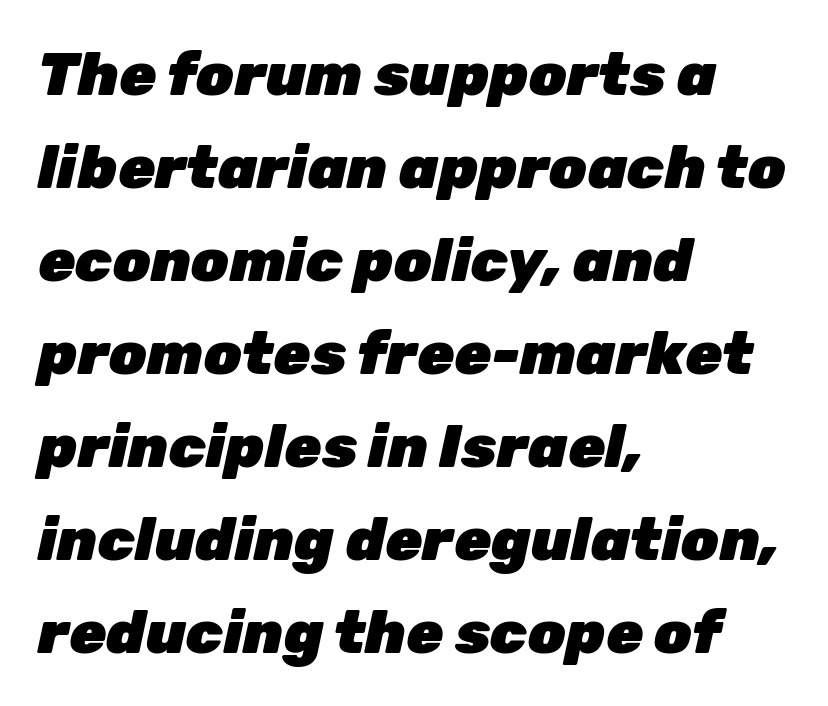
The face used here has the dense, thick strokes of a bold. The glyphs are unaccompanied by any horizontal stroke below them. Slanted lettering throughout. A typesetter would call this leading conventional body-copy spacing. Here the glyphs are tracked normally, forming tight word shapes.
